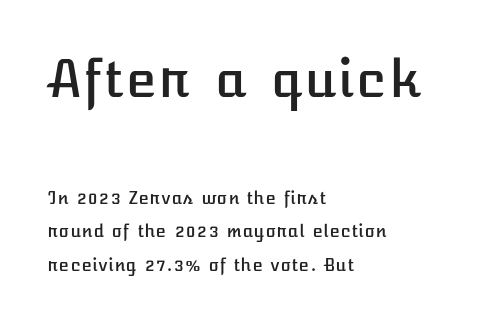
The typesetter chose a ragged-right arrangement here. Unlike italic type, these characters show no tilt at all. Which chunk is bigger? The first one — the top block dwarfs the bottom. The leading is generous, giving the passage an open texture. Glyph-to-glyph distance matches everyday printed text.
